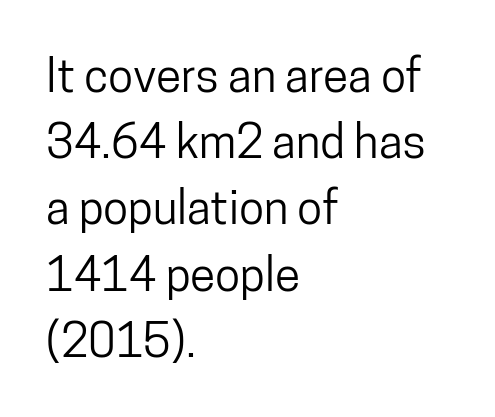
Nope, no serifs anywhere on these letters. Honestly, there is no underline to notice here at all. Spacing between characters is what you'd get straight out of the box. Line starts are locked; line ends wander. These lines are rendered in a variable-pitch font. The lettering holds an erect, upright posture throughout.
